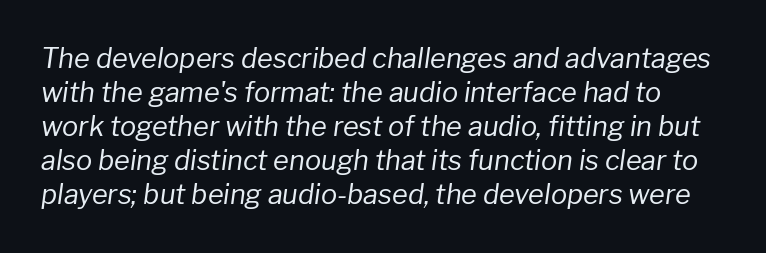
The specimen reads as italic at a glance. The line texture is even and compact thanks to regular tracking. Horizontal bands of white between lines are of average thickness. The zone under the glyphs is completely vacant. The weight would be labelled regular, book, light, or lighter still.
